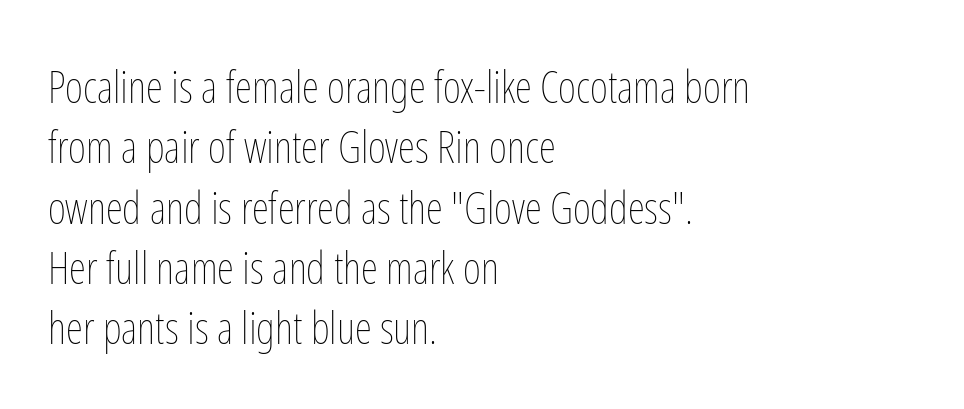
The image shows 44 px thin, condensed type, upright; set left-aligned, normal line spacing (1.37x), normal letter spacing, not underlined; low stroke contrast and a medium x-height.
